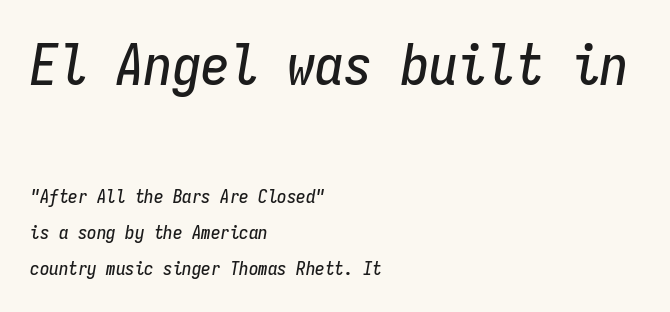
The image shows 57 px condensed type, italic (leaning right), monospaced; set left-aligned, loose line spacing (1.9x), normal letter spacing, not underlined; the first (top) block is 3.0x larger; low stroke contrast and a medium x-height.
